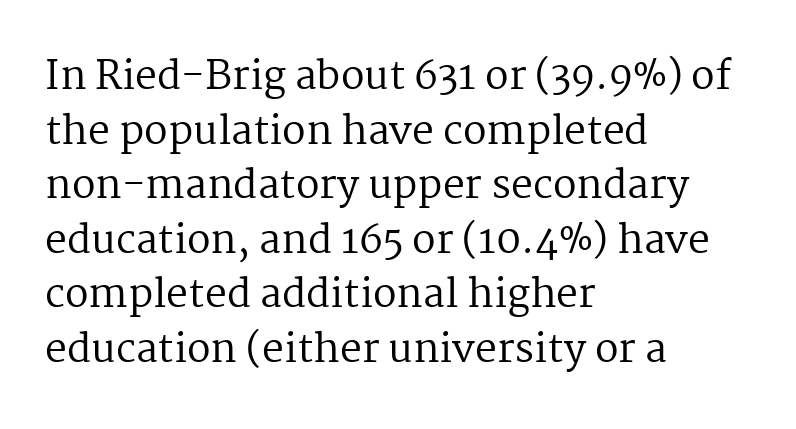
{"serif": "yes", "italic": "no", "bold": "no", "weight": "regular", "width": "normal", "stroke_contrast": "medium", "x_height": "medium", "monospaced": "no", "underline": "no", "align": "left", "line_spacing": "normal", "line_spacing_ratio": 1.4, "letter_spacing": "normal", "letter_spacing_em": 0.0, "glyph_px": 39}
